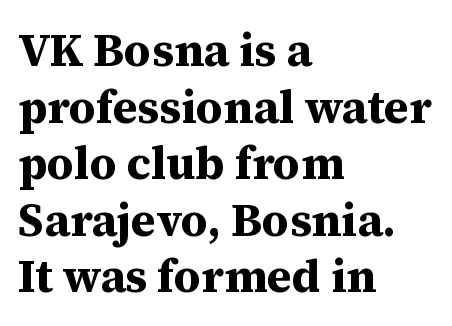
The image shows 46 px bold serif type, upright; set left-aligned, line spacing 1.23x, normal letter spacing, not underlined; medium stroke contrast and a medium x-height.
